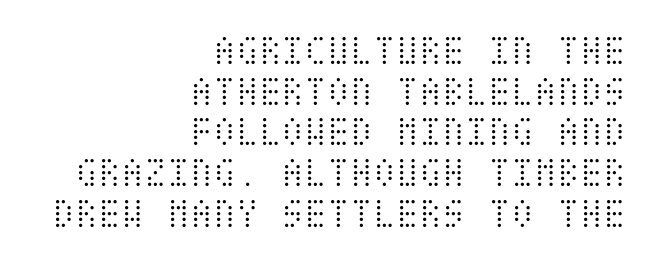
Q: Is the text bold? A: No.
Q: Is the text italic (slanted)? A: No, it is upright.
Q: Is the text underlined? A: No.
Q: How is the paragraph aligned? A: Right-aligned.
Q: Is the spacing between letters normal or unusually wide? A: Normal.
Q: Is the spacing between lines tight, normal or loose? A: Tight.
Q: Width (condensed, normal, or wide)? A: Condensed.
Q: Stroke contrast? A: Medium.
Q: x-height? A: Large.
